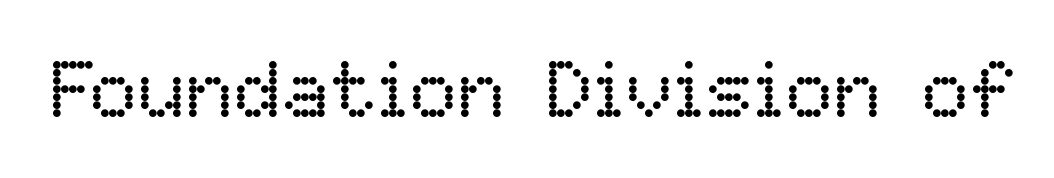
Q: Is the text bold? A: No.
Q: Is the text italic (slanted)? A: No, it is upright.
Q: Is the text underlined? A: No.
Q: Is the spacing between letters normal or unusually wide? A: Normal.
Q: Width (condensed, normal, or wide)? A: Normal.
Q: Stroke contrast? A: Low.
Q: x-height? A: Medium.
Q: Monospaced? A: No.
